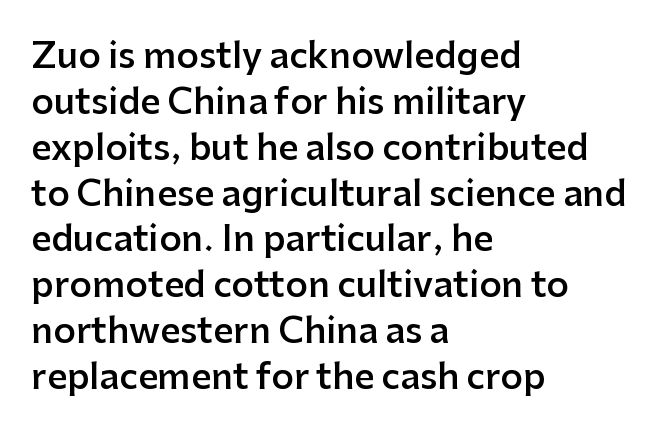
Which margin do the lines hug? The left one — the right edge is uneven. The passage shown has conventional tracking throughout. The letters stand straight up with perfectly vertical stems. As a designer I'd log this as weight 600, semibold. Spacing verdict: proportional, widths tailored to each character. The rows are spaced the way most documents space them.
